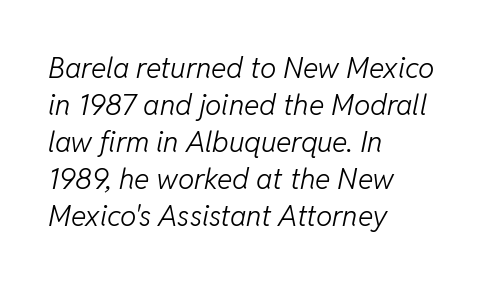
Q: Is the text bold? A: No.
Q: Is the text italic (slanted)? A: Yes, it leans right by about 11 degrees.
Q: Is the text underlined? A: No.
Q: How is the paragraph aligned? A: Left-aligned.
Q: Is the spacing between letters normal or unusually wide? A: Normal.
Q: Is the spacing between lines tight, normal or loose? A: Normal.
Q: Width (condensed, normal, or wide)? A: Normal.
Q: Stroke contrast? A: Low.
Q: x-height? A: Medium.
Q: Monospaced? A: No.
